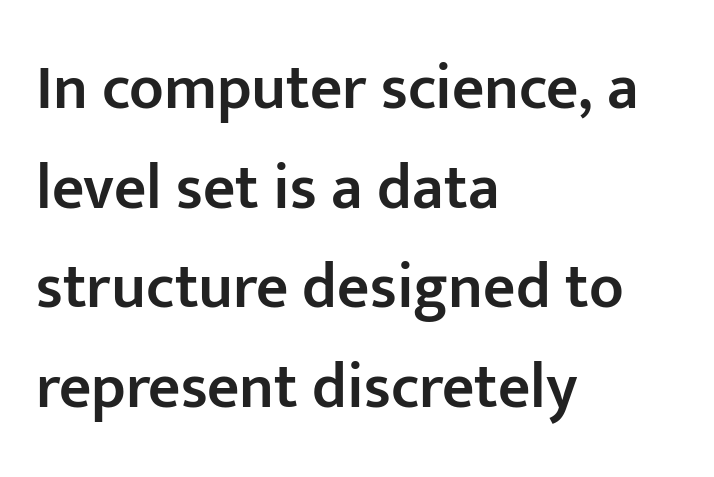
The image shows 63 px semibold sans-serif type, upright; set left-aligned, normal line spacing (1.58x), normal letter spacing, not underlined; low stroke contrast and a medium x-height.
